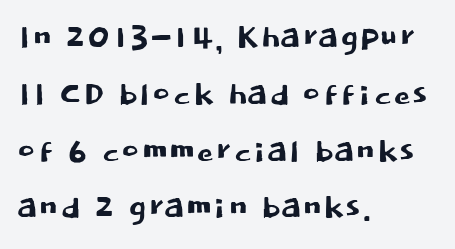
Spacing between characters is what you'd get straight out of the box. Character widths vary here, with narrow letters taking less room than wide ones. What kind of face is this? One without serifs — a sans. Descenders hang freely into open space. A student would call this left alignment; a typographer would say flush left, rag right. Leading matches the norm, producing a regular column.
